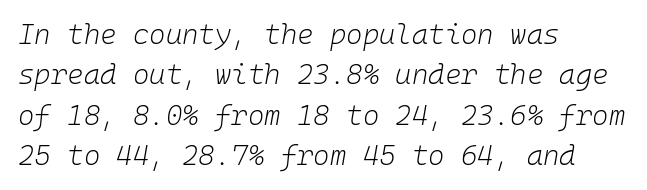
The image shows 28 px light type, italic (leaning right), monospaced; set left-aligned, normal line spacing (1.44x), normal letter spacing, not underlined; low stroke contrast and a medium x-height.
